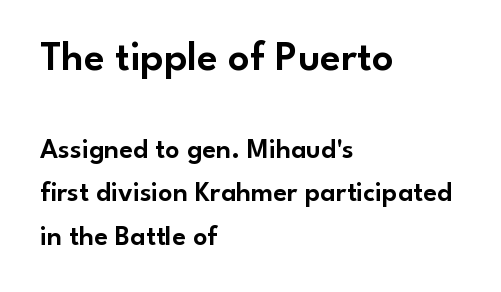
This layout puts the oversized block above and the modest block below. The rendering uses a moderate line-height, typical for paragraphs. The typography opts for an upright posture over an oblique one. The zone under the glyphs is completely vacant.
